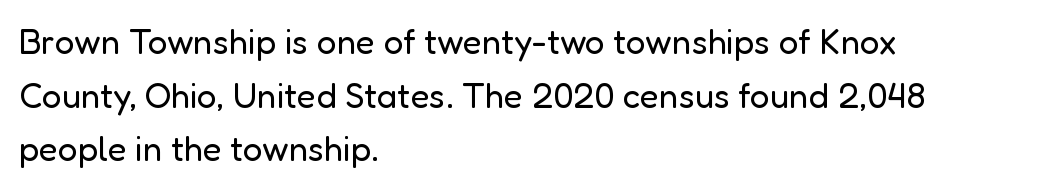
{"serif": "no", "italic": "no", "bold": "no", "weight": "regular", "width": "normal", "stroke_contrast": "low", "x_height": "medium", "monospaced": "no", "underline": "no", "align": "left", "line_spacing": "normal", "line_spacing_ratio": 1.53, "letter_spacing": "normal", "letter_spacing_em": 0.0, "glyph_px": 35}
